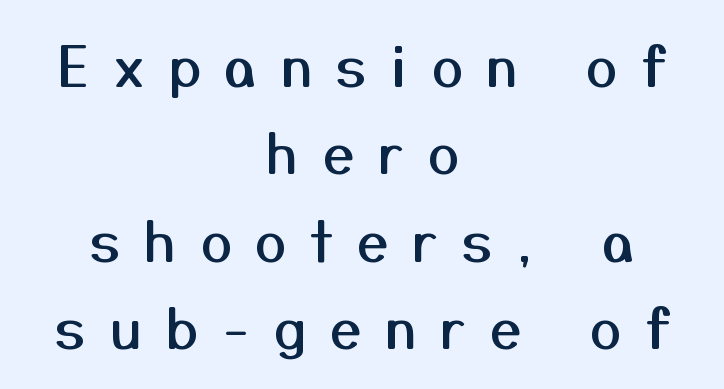
{"serif": "no", "italic": "no", "width": "normal", "stroke_contrast": "medium", "x_height": "medium", "monospaced": "no", "underline": "no", "align": "center", "line_spacing": "normal", "line_spacing_ratio": 1.59, "letter_spacing": "wide", "letter_spacing_em": 0.44, "glyph_px": 55}
